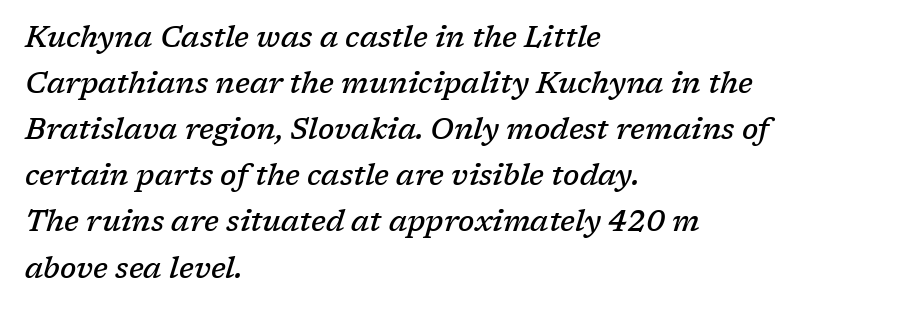
A typesetter would label this face a serif. Bare-footed words on every line. Every letter is mildly thick-stroked: semibold rather than bold. Between one letter and the next there's only the usual sliver of space. Compared with a centered layout, this one pins lines to the left instead.
